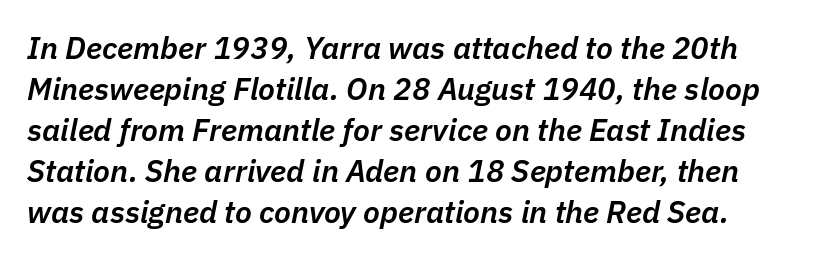
Regular leading. Default kerning and tracking; the words read as compact shapes. Proportional: the letters do not fall into vertical columns. The axis of the letterforms is tilted away from vertical.
